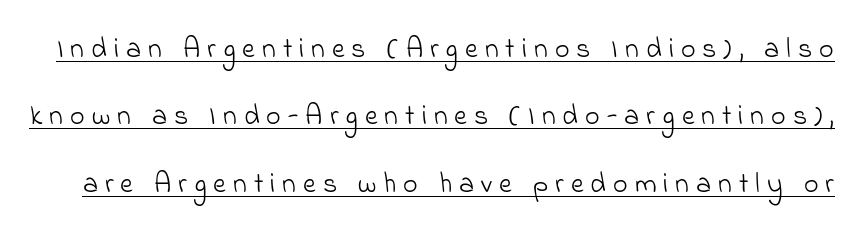
The image shows 28 px light sans-serif type; set loose line spacing (2.41x), unusually wide letter spacing (+0.25 em), underlined; low stroke contrast and a small x-height.
